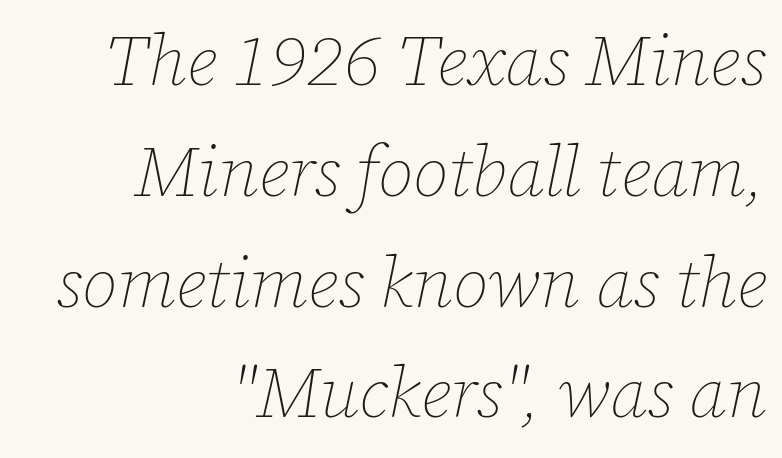
The image shows 71 px thin type, italic (leaning right); set right-aligned, normal line spacing (1.56x), normal letter spacing, not underlined; low stroke contrast and a medium x-height.
